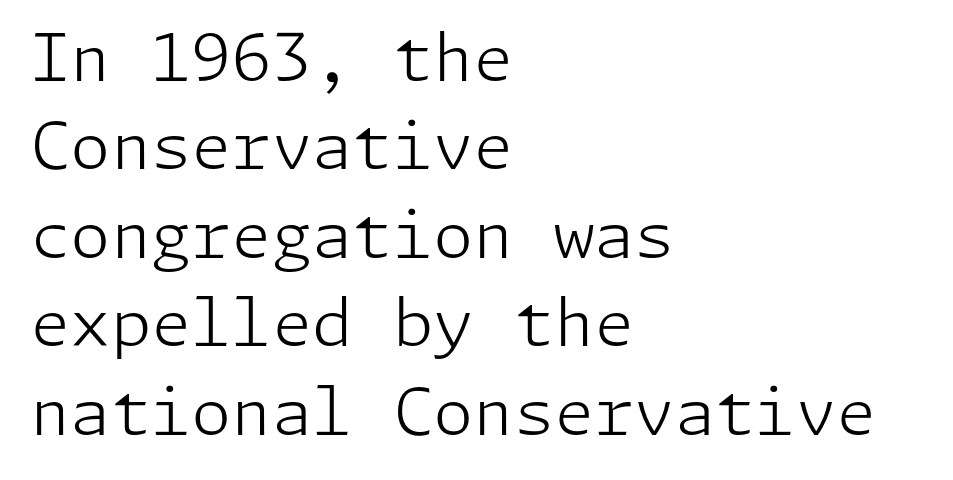
{"serif": "no", "italic": "no", "bold": "no", "weight": "light", "width": "normal", "stroke_contrast": "low", "x_height": "medium", "underline": "no", "align": "left", "line_spacing": "normal", "line_spacing_ratio": 1.36, "letter_spacing": "normal", "letter_spacing_em": 0.0, "glyph_px": 65}
